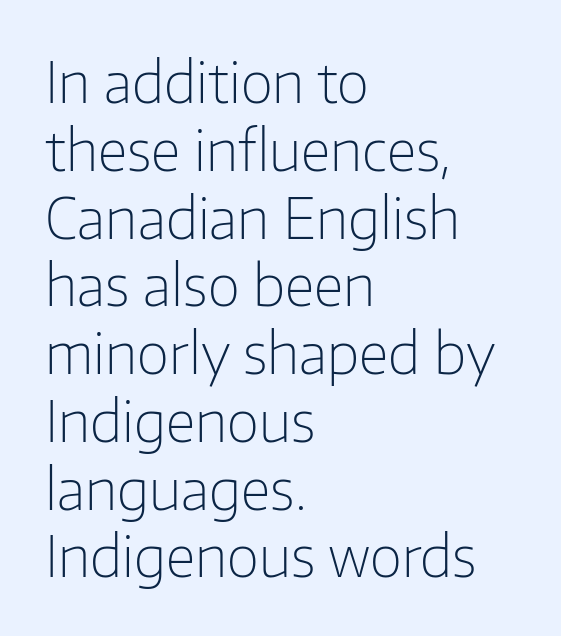
The image shows 56 px light sans-serif type, upright; set left-aligned, line spacing 1.21x, normal letter spacing, not underlined; low stroke contrast and a medium x-height.
